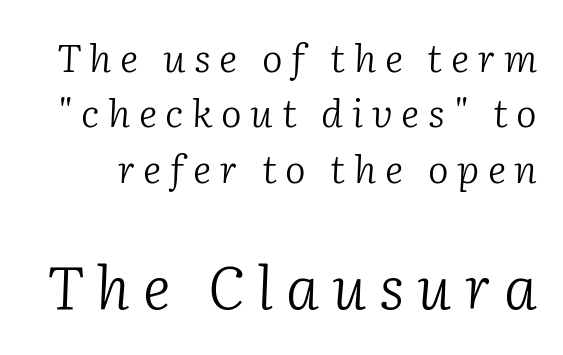
Q: Is the text bold? A: No.
Q: Is the text italic (slanted)? A: Yes, it leans right by about 2 degrees.
Q: Is the typeface a serif or a sans-serif typeface? A: Serif.
Q: Is the text underlined? A: No.
Q: Is the spacing between letters normal or unusually wide? A: Unusually wide.
Q: Is the spacing between lines tight, normal or loose? A: Normal.
Q: Which block of text is set in a larger size, the first (top) or the second (bottom)? A: The second (bottom) one.
Q: Width (condensed, normal, or wide)? A: Normal.
Q: Stroke contrast? A: Low.
Q: x-height? A: Medium.
Q: Monospaced? A: No.
